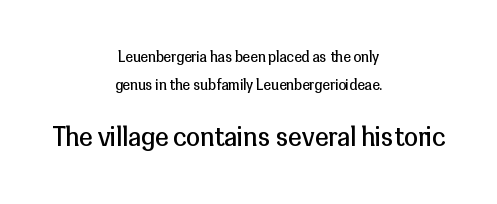
Q: Is the text bold? A: No.
Q: Is the text italic (slanted)? A: No, it is upright.
Q: Is the text underlined? A: No.
Q: How is the paragraph aligned? A: Centered.
Q: Is the spacing between letters normal or unusually wide? A: Normal.
Q: Is the spacing between lines tight, normal or loose? A: Loose.
Q: Which block of text is set in a larger size, the first (top) or the second (bottom)? A: The second (bottom) one.
